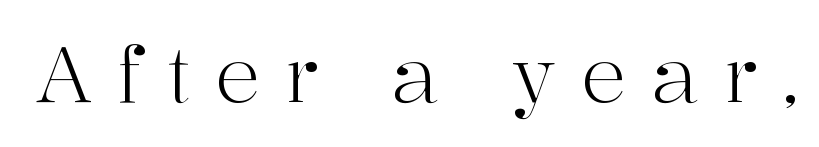
{"serif": "yes", "italic": "no", "bold": "no", "weight": "light", "width": "normal", "stroke_contrast": "high", "x_height": "medium", "monospaced": "no", "underline": "no", "letter_spacing": "wide", "letter_spacing_em": 0.31, "glyph_px": 77}
